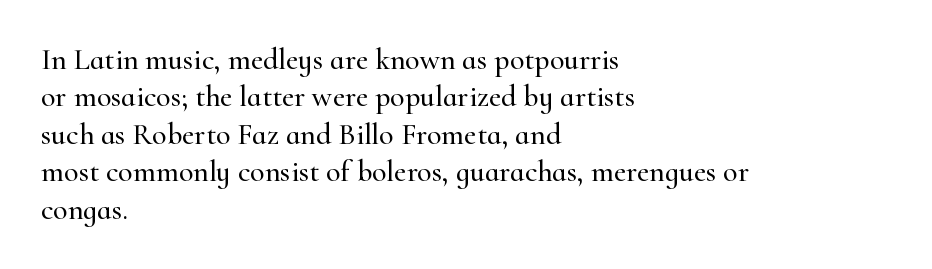
Q: Is the text italic (slanted)? A: No, it is upright.
Q: Is the typeface a serif or a sans-serif typeface? A: Serif.
Q: Is the text underlined? A: No.
Q: How is the paragraph aligned? A: Left-aligned.
Q: Is the spacing between letters normal or unusually wide? A: Normal.
Q: Is the spacing between lines tight, normal or loose? A: Normal.
Q: Width (condensed, normal, or wide)? A: Normal.
Q: Stroke contrast? A: High.
Q: x-height? A: Small.
Q: Monospaced? A: No.
